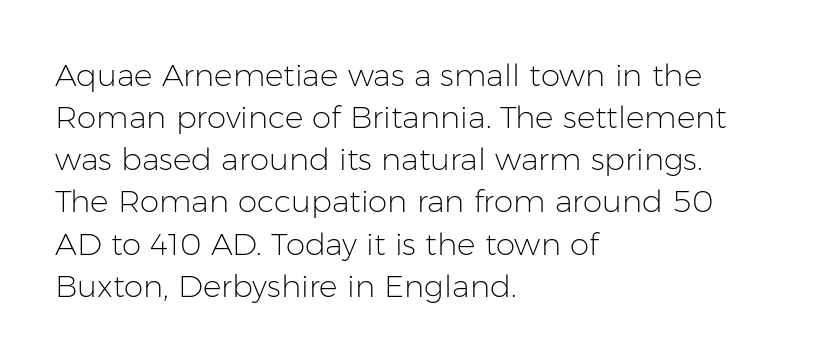
A typesetter would label this face a sans. A typesetter would call this zero additional tracking. The rendering uses natural spacing where letterforms have individual widths. These glyphs show unthickened strokes, regular width or finer. The leading is moderate, giving the passage an even texture.
